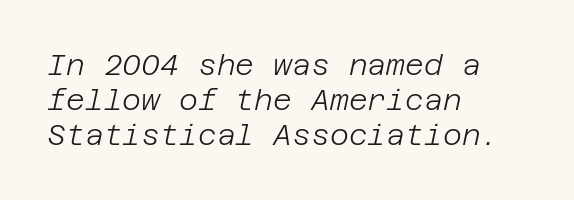
Lines of text with bare space underneath. If you drew a line through each stem, it would be angled. The weight would be labelled regular, book, light, or lighter still. Each line starts at the same left margin while the right side varies. The line texture is even and compact thanks to regular tracking.
